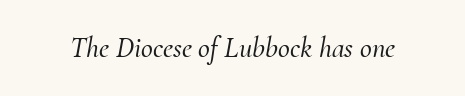
Q: Is the text italic (slanted)? A: Yes, it leans right by about 10 degrees.
Q: Is the typeface a serif or a sans-serif typeface? A: Serif.
Q: Is the text underlined? A: No.
Q: Is the spacing between letters normal or unusually wide? A: Normal.
Q: Width (condensed, normal, or wide)? A: Normal.
Q: Stroke contrast? A: Medium.
Q: x-height? A: Small.
Q: Monospaced? A: No.
